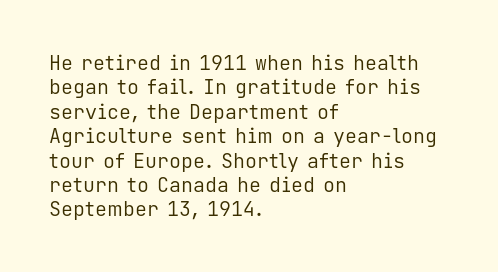
{"italic": "no", "bold": "no", "underline": "no", "align": "left", "line_spacing_ratio": 1.22, "letter_spacing": "normal", "letter_spacing_em": 0.0, "glyph_px": 20}
